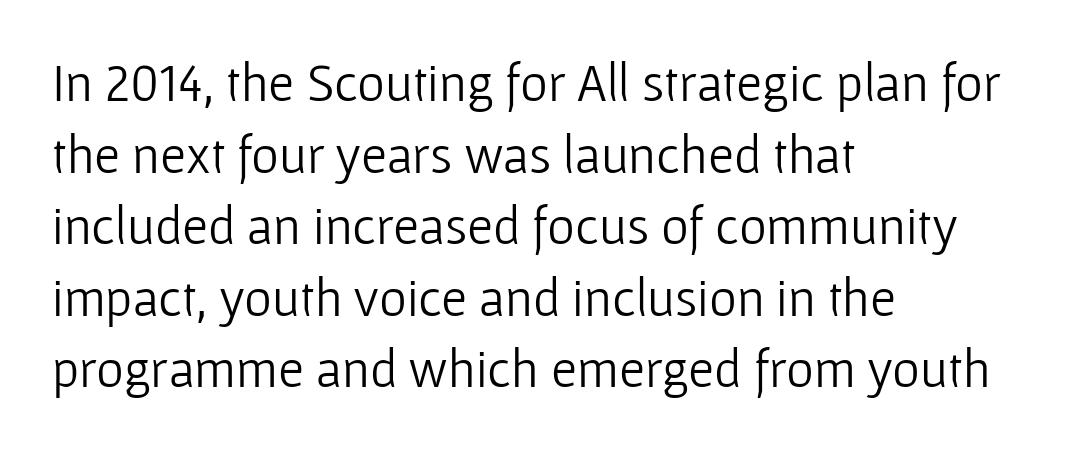
{"serif": "no", "italic": "no", "bold": "no", "weight": "light", "width": "normal", "stroke_contrast": "low", "x_height": "medium", "monospaced": "no", "underline": "no", "align": "left", "line_spacing": "normal", "line_spacing_ratio": 1.35, "letter_spacing": "normal", "letter_spacing_em": 0.0, "glyph_px": 53}
